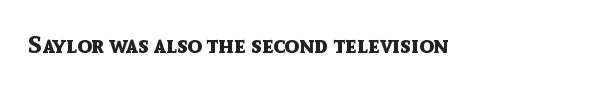
The image shows 24 px bold type, upright; set normal letter spacing, not underlined.
